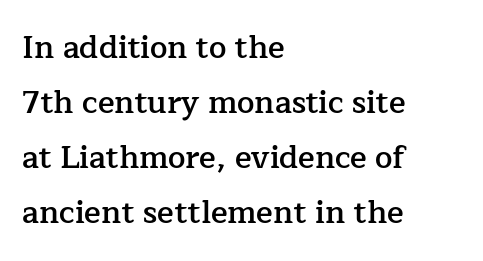
Q: Is the text bold? A: Semi-bold.
Q: Is the text italic (slanted)? A: No, it is upright.
Q: Is the typeface a serif or a sans-serif typeface? A: Serif.
Q: Is the text underlined? A: No.
Q: How is the paragraph aligned? A: Left-aligned.
Q: Is the spacing between letters normal or unusually wide? A: Normal.
Q: Width (condensed, normal, or wide)? A: Normal.
Q: Stroke contrast? A: Low.
Q: x-height? A: Medium.
Q: Monospaced? A: No.
